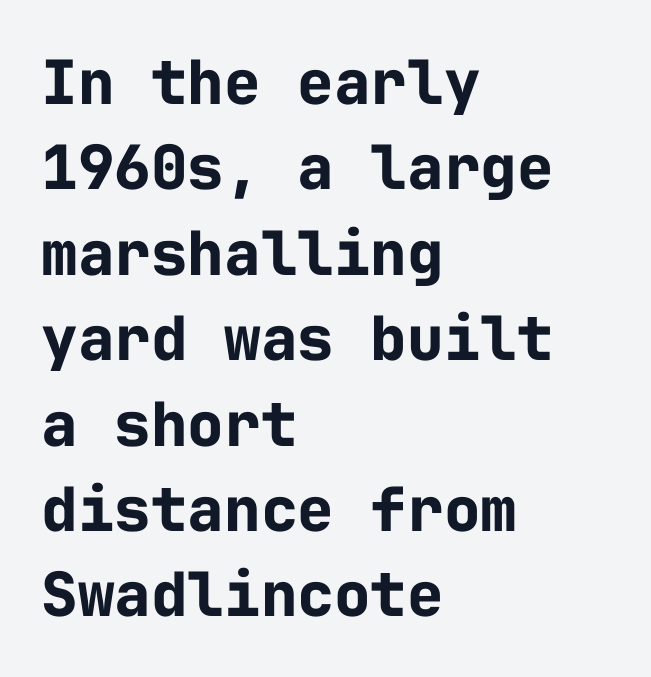
The image shows 61 px bold sans-serif type, upright, monospaced; set left-aligned, normal line spacing (1.4x), normal letter spacing, not underlined; low stroke contrast and a medium x-height.
